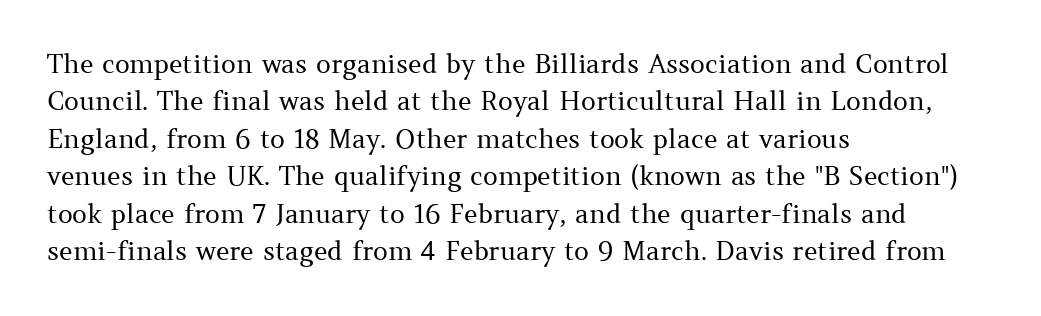
The image shows 26 px text type, upright; set left-aligned, normal line spacing (1.44x), normal letter spacing, not underlined.
